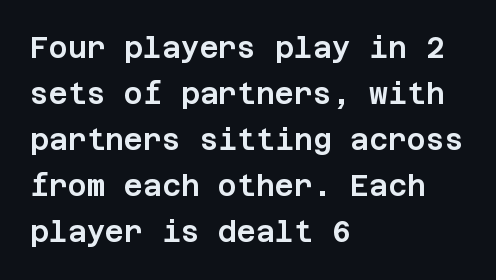
Q: Is the text italic (slanted)? A: No, it is upright.
Q: Is the typeface a serif or a sans-serif typeface? A: Sans-serif.
Q: Is the text underlined? A: No.
Q: How is the paragraph aligned? A: Left-aligned.
Q: Is the spacing between letters normal or unusually wide? A: Normal.
Q: Is the spacing between lines tight, normal or loose? A: Normal.
Q: Width (condensed, normal, or wide)? A: Normal.
Q: Stroke contrast? A: Low.
Q: x-height? A: Large.
